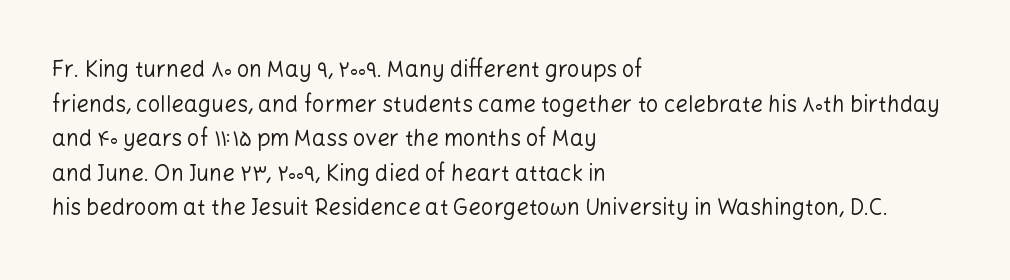
Q: Is the text bold? A: No.
Q: Is the text italic (slanted)? A: No, it is upright.
Q: Is the text underlined? A: No.
Q: How is the paragraph aligned? A: Left-aligned.
Q: Is the spacing between letters normal or unusually wide? A: Normal.
Q: Is the spacing between lines tight, normal or loose? A: Normal.
